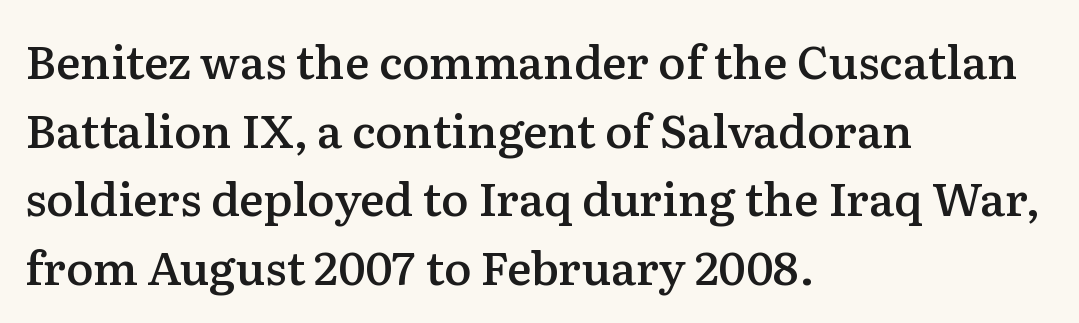
{"serif": "yes", "italic": "no", "bold": "semi", "weight": "semibold", "width": "normal", "stroke_contrast": "medium", "x_height": "medium", "monospaced": "no", "underline": "no", "align": "left", "line_spacing": "normal", "line_spacing_ratio": 1.49, "letter_spacing": "normal", "letter_spacing_em": 0.0, "glyph_px": 46}
